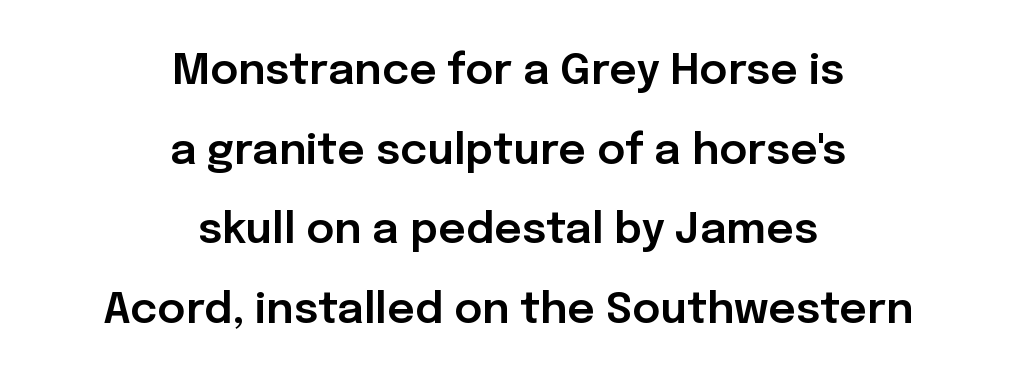
{"serif": "no", "italic": "no", "width": "normal", "stroke_contrast": "low", "x_height": "medium", "monospaced": "no", "underline": "no", "align": "center", "line_spacing_ratio": 1.85, "letter_spacing": "normal", "letter_spacing_em": 0.0, "glyph_px": 43}
